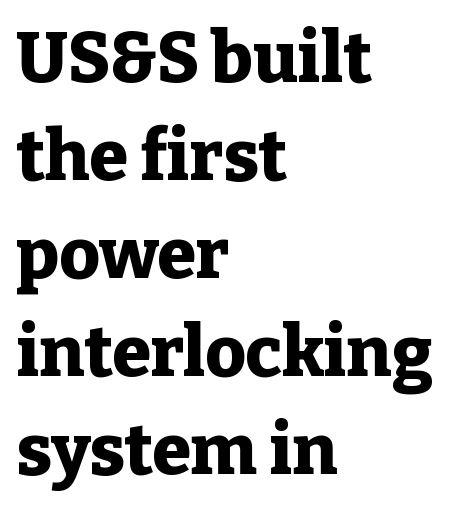
Glance below the letters and you will spot only blank space. The letters carry serifs — small finishing strokes at the ends of their stems. The glyphs have the mass of a bold cut. Interline gaps are of average width in this sample.
